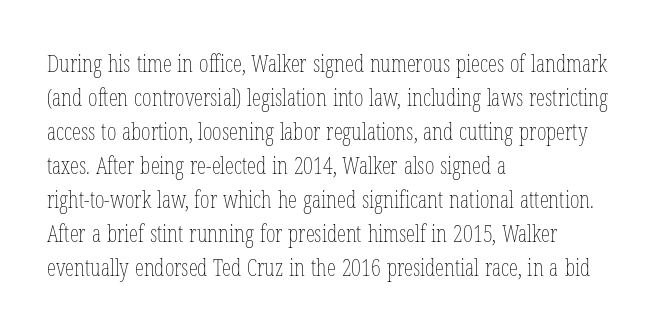
The image shows 23 px text type, upright; set left-aligned, normal line spacing (1.48x), normal letter spacing, not underlined.
